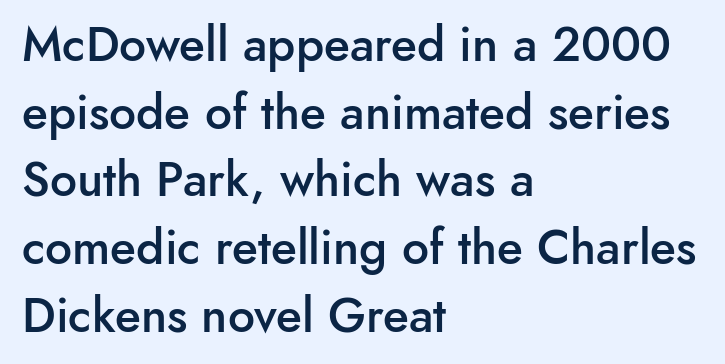
The image shows 48 px semibold sans-serif type, upright; set left-aligned, normal line spacing (1.41x), normal letter spacing, not underlined; low stroke contrast and a small x-height.
